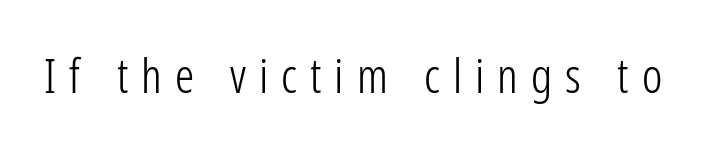
The rendering inserts visible extra space after every character. Typographically, this falls in the sans-serif category. This sample has the flowing, uneven cadence of proportional lettering. Quick note: underline off. Tall strokes in this sample are plumb rather than angled.
